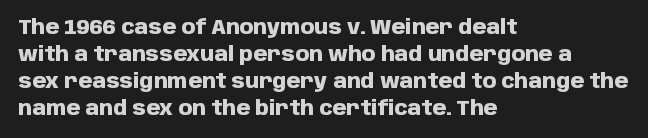
The font's upright variant was chosen for this text. Notice how the passage keeps a crisp vertical edge on the left only. Honestly, the row spacing looks completely unremarkable. Bare-footed words on every line.
